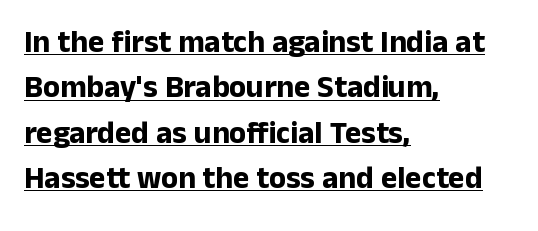
The letters carry no serifs — their stems end cleanly without finishing strokes. The specimen includes a rule beneath the text block's lines. The lettering stays uniformly vertical, giving the passage a roman look. Think of a printed novel: that variable character pitch is what you see here. These words are printed bold, with thick strokes throughout. Alignment: flush left.
